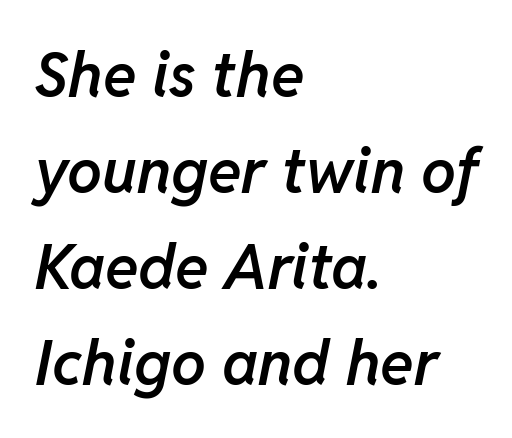
Q: Is the text bold? A: Semi-bold.
Q: Is the text italic (slanted)? A: Yes, it leans right by about 11 degrees.
Q: Is the text underlined? A: No.
Q: How is the paragraph aligned? A: Left-aligned.
Q: Is the spacing between letters normal or unusually wide? A: Normal.
Q: Is the spacing between lines tight, normal or loose? A: Normal.
Q: Width (condensed, normal, or wide)? A: Normal.
Q: Stroke contrast? A: Low.
Q: x-height? A: Medium.
Q: Monospaced? A: No.
